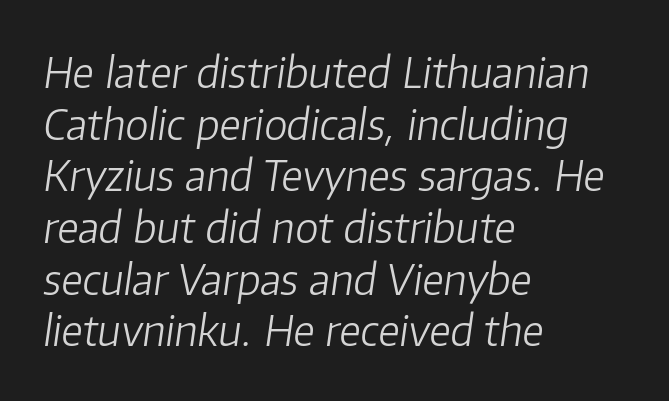
The image shows 42 px light type, italic (leaning right); set left-aligned, line spacing 1.23x, normal letter spacing, not underlined; low stroke contrast and a medium x-height.
